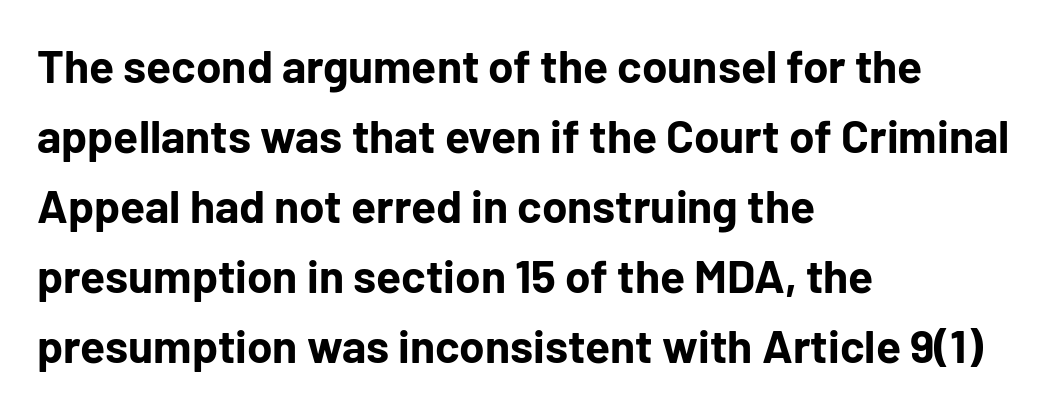
Q: Is the text bold? A: Yes.
Q: Is the text italic (slanted)? A: No, it is upright.
Q: Is the typeface a serif or a sans-serif typeface? A: Sans-serif.
Q: Is the text underlined? A: No.
Q: How is the paragraph aligned? A: Left-aligned.
Q: Is the spacing between letters normal or unusually wide? A: Normal.
Q: Is the spacing between lines tight, normal or loose? A: Normal.
Q: Width (condensed, normal, or wide)? A: Normal.
Q: Stroke contrast? A: Low.
Q: x-height? A: Medium.
Q: Monospaced? A: No.
